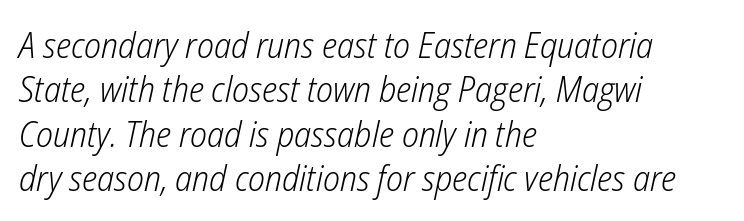
Q: Is the text bold? A: No.
Q: Is the text italic (slanted)? A: Yes, it leans right by about 12 degrees.
Q: Is the text underlined? A: No.
Q: How is the paragraph aligned? A: Left-aligned.
Q: Is the spacing between letters normal or unusually wide? A: Normal.
Q: Width (condensed, normal, or wide)? A: Condensed.
Q: Stroke contrast? A: Low.
Q: x-height? A: Medium.
Q: Monospaced? A: No.
